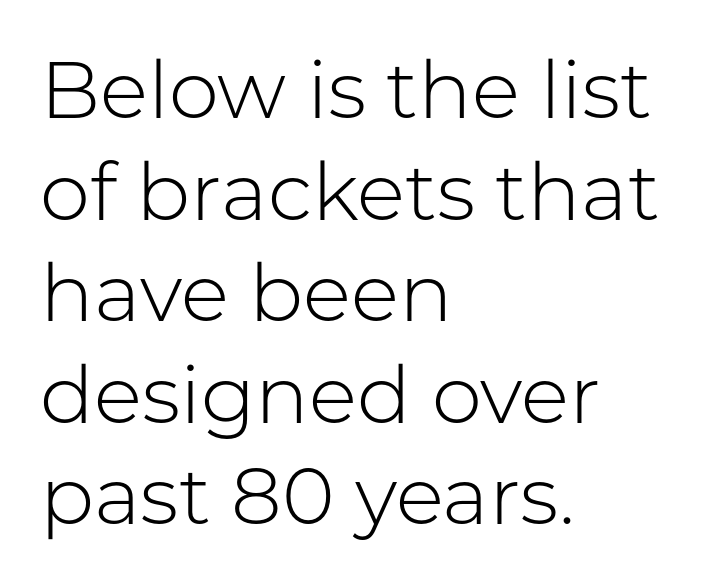
{"serif": "no", "italic": "no", "bold": "no", "weight": "light", "width": "normal", "stroke_contrast": "low", "x_height": "medium", "monospaced": "no", "underline": "no", "align": "left", "line_spacing": "normal", "line_spacing_ratio": 1.27, "letter_spacing": "normal", "letter_spacing_em": 0.0, "glyph_px": 80}
